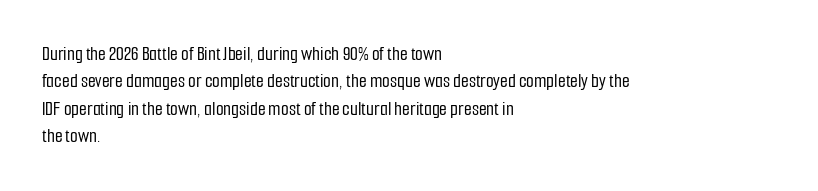
The image shows 20 px text type, upright; set left-aligned, normal line spacing (1.37x), normal letter spacing, not underlined.
